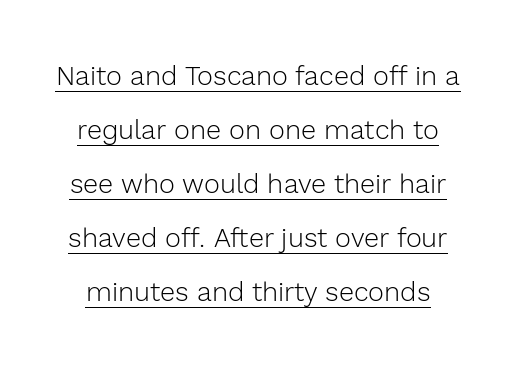
Q: Is the text bold? A: No.
Q: Is the text italic (slanted)? A: No, it is upright.
Q: Is the text underlined? A: Yes.
Q: Is the spacing between letters normal or unusually wide? A: Normal.
Q: Is the spacing between lines tight, normal or loose? A: Loose.
